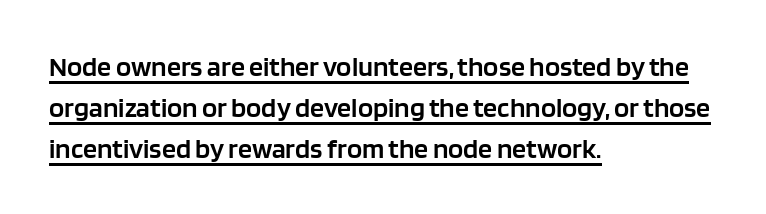
The image shows 28 px semibold sans-serif type, upright; set left-aligned, normal line spacing (1.46x), normal letter spacing, underlined; low stroke contrast and a large x-height.
